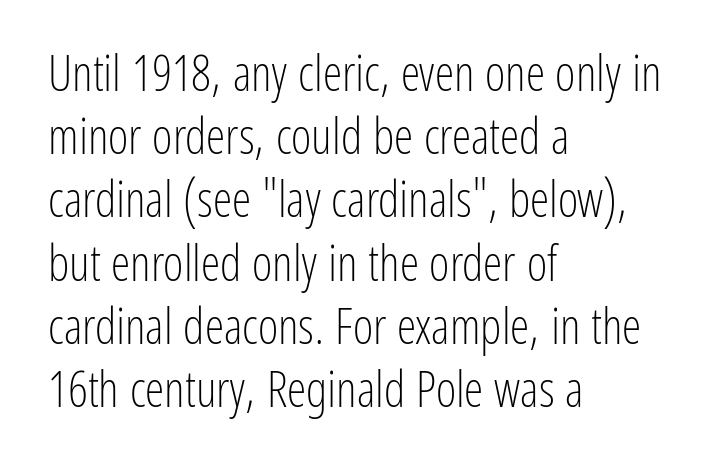
Q: Is the text bold? A: No.
Q: Is the text italic (slanted)? A: No, it is upright.
Q: Is the typeface a serif or a sans-serif typeface? A: Sans-serif.
Q: Is the text underlined? A: No.
Q: How is the paragraph aligned? A: Left-aligned.
Q: Is the spacing between letters normal or unusually wide? A: Normal.
Q: Is the spacing between lines tight, normal or loose? A: Normal.
Q: Width (condensed, normal, or wide)? A: Condensed.
Q: Stroke contrast? A: Low.
Q: x-height? A: Medium.
Q: Monospaced? A: No.
